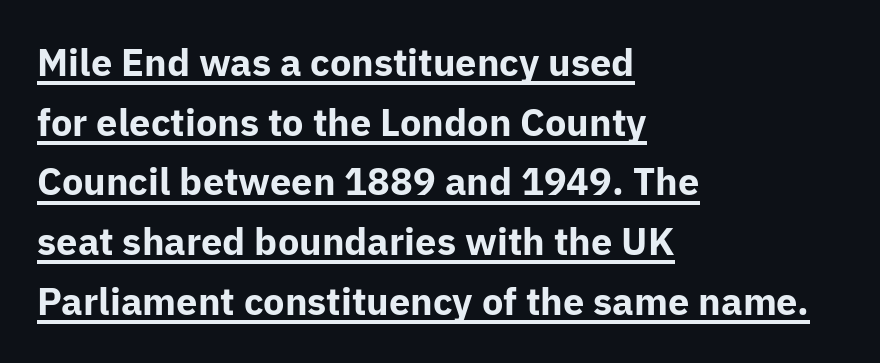
{"serif": "no", "italic": "no", "bold": "yes", "weight": "bold", "width": "normal", "stroke_contrast": "low", "x_height": "medium", "monospaced": "no", "underline": "yes", "align": "left", "line_spacing": "normal", "line_spacing_ratio": 1.57, "letter_spacing": "normal", "letter_spacing_em": 0.0, "glyph_px": 38}
